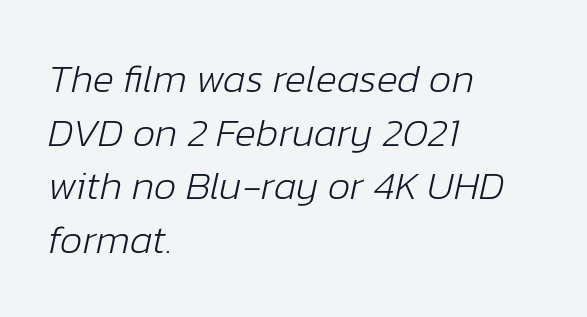
{"italic": "yes", "lean": "right", "slant_degrees": 12, "bold": "no", "weight": "light", "width": "normal", "stroke_contrast": "low", "x_height": "medium", "monospaced": "no", "underline": "no", "align": "left", "line_spacing": "normal", "line_spacing_ratio": 1.34, "letter_spacing": "normal", "letter_spacing_em": 0.0, "glyph_px": 40}
